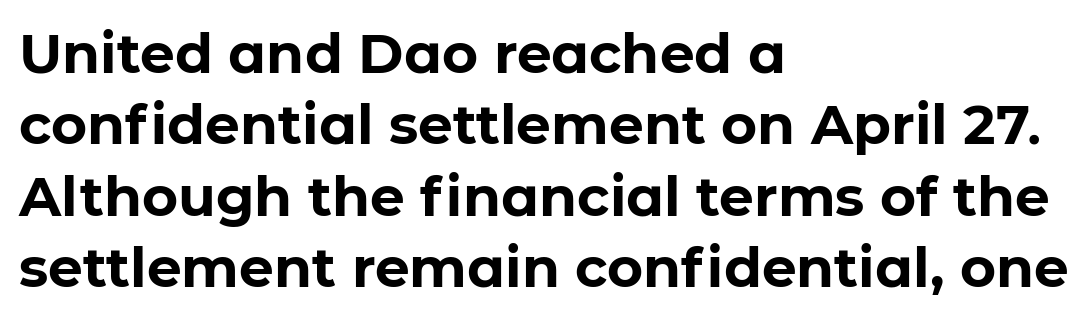
A bare baseline throughout the passage. A typesetter would mark this as roman, not italic. Caption: standard tracking, unaltered. Spacing verdict: proportional, widths tailored to each character.
